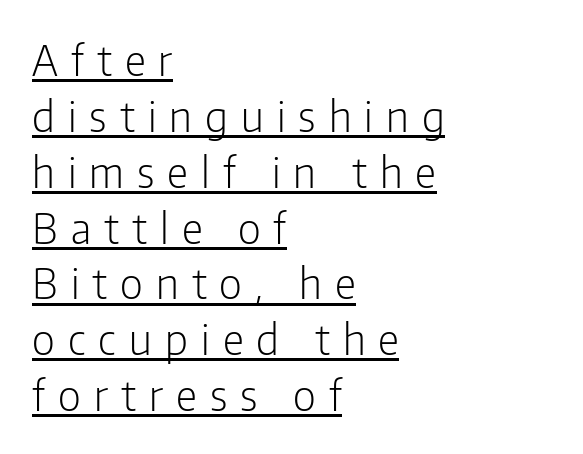
In CSS terms this would be text-align: left. The letterforms stand isolated, each surrounded by extra space. The designer went with a sans here, leaving each stem footless. Ascenders rise straight up at ninety degrees. The leading is moderate, giving the passage an even texture. Glance below the letters and you will spot a drawn line.
